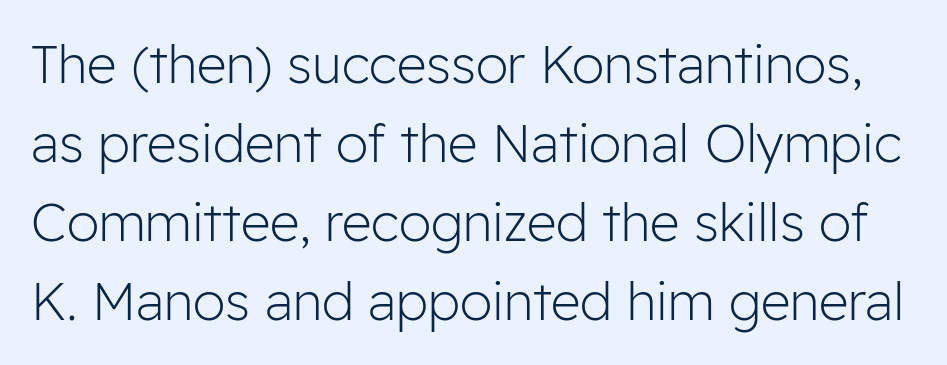
The image shows 52 px light sans-serif type, upright; set normal line spacing (1.52x), normal letter spacing, not underlined; low stroke contrast and a medium x-height.
